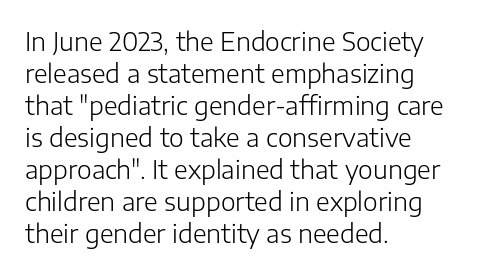
The image shows 25 px text type, upright; set left-aligned, normal line spacing (1.28x), normal letter spacing, not underlined.
